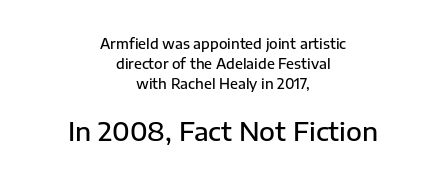
You could call the tracking neutral — neither tight nor loose. Underlining? Definitely not there. This sample keeps an unexceptional amount of space between lines. Short and long lines alike share a common midpoint. Is there any slant? The stems are plumb.
